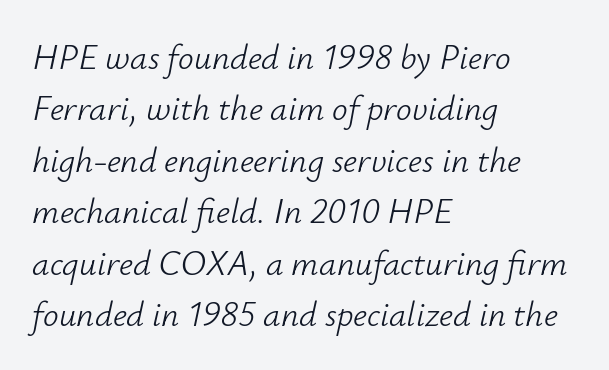
{"italic": "yes", "lean": "right", "slant_degrees": 12, "bold": "no", "weight": "light", "width": "normal", "stroke_contrast": "low", "x_height": "small", "monospaced": "no", "underline": "no", "align": "left", "line_spacing": "normal", "line_spacing_ratio": 1.47, "letter_spacing": "normal", "letter_spacing_em": 0.0, "glyph_px": 35}
